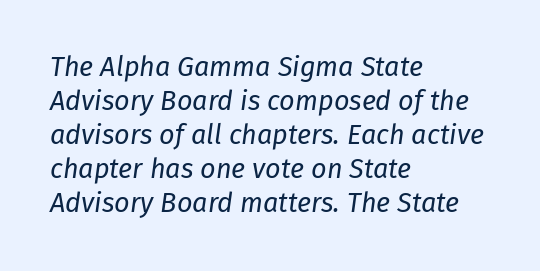
{"italic": "yes", "lean": "right", "slant_degrees": 8, "bold": "no", "underline": "no", "align": "left", "line_spacing": "normal", "line_spacing_ratio": 1.26, "letter_spacing": "normal", "letter_spacing_em": 0.0, "glyph_px": 27}
